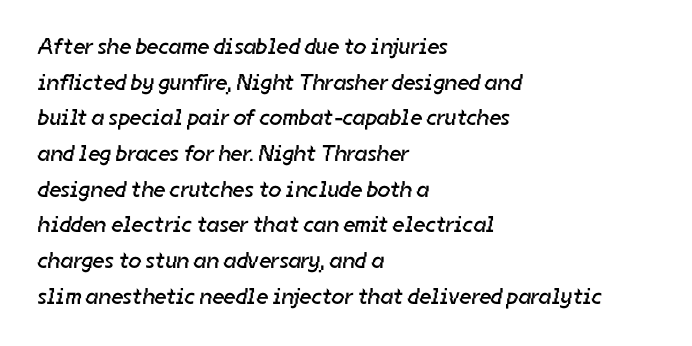
The image shows 23 px text type; set left-aligned, normal line spacing (1.55x), normal letter spacing, not underlined.
